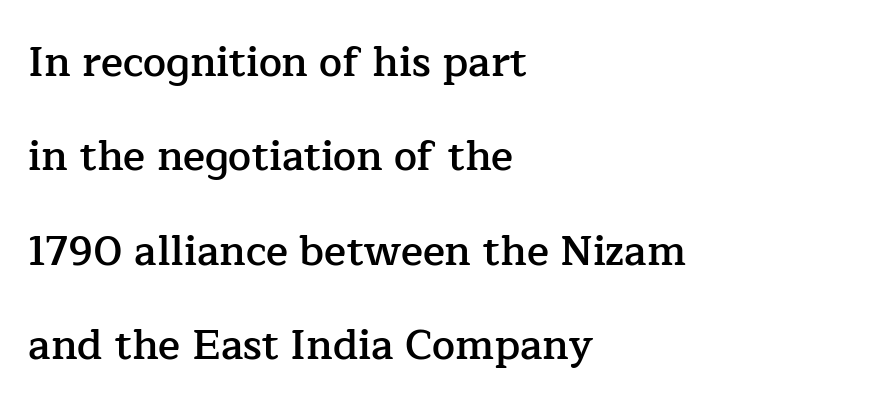
Default kerning and tracking; the words read as compact shapes. The block of text is sparse from top to bottom, with ample space between rows. This is roman type, the default non-slanted kind. The typesetter chose a ragged-right arrangement here.
